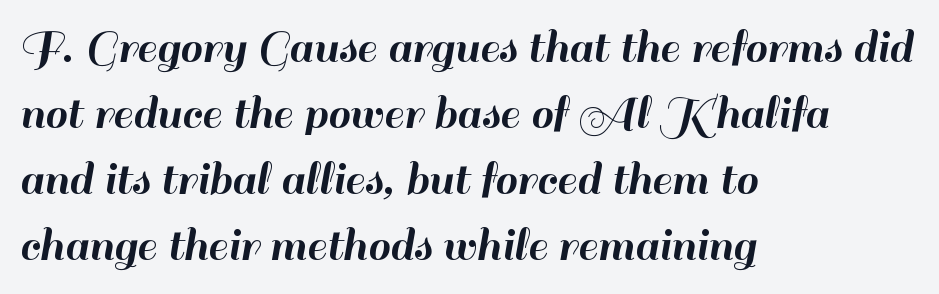
The image shows 50 px sans-serif type; set left-aligned, normal line spacing (1.32x), normal letter spacing, not underlined; high stroke contrast and a small x-height.
